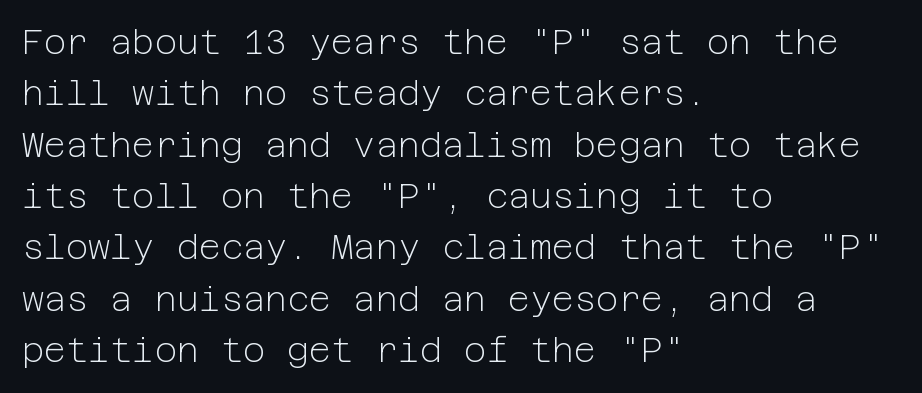
Q: Is the text bold? A: No.
Q: Is the text italic (slanted)? A: No, it is upright.
Q: Is the typeface a serif or a sans-serif typeface? A: Sans-serif.
Q: Is the text underlined? A: No.
Q: How is the paragraph aligned? A: Left-aligned.
Q: Is the spacing between letters normal or unusually wide? A: Normal.
Q: Is the spacing between lines tight, normal or loose? A: Normal.
Q: Width (condensed, normal, or wide)? A: Normal.
Q: Stroke contrast? A: Low.
Q: x-height? A: Medium.
